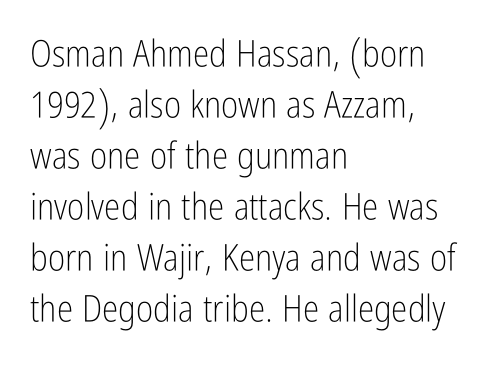
Bare-footed words on every line. Nope, not italic — everything's standing straight. The line texture is even and compact thanks to regular tracking. The block of text has a typical density, with ordinary space between rows. To sum up the face: it is a sans, with no serifs. Horizontal alignment here is leftward, the default for most running prose.
